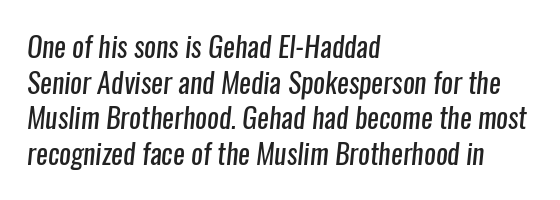
Q: Is the text bold? A: No.
Q: Is the typeface a serif or a sans-serif typeface? A: Sans-serif.
Q: Is the text underlined? A: No.
Q: How is the paragraph aligned? A: Left-aligned.
Q: Is the spacing between letters normal or unusually wide? A: Normal.
Q: Is the spacing between lines tight, normal or loose? A: Normal.
Q: Width (condensed, normal, or wide)? A: Condensed.
Q: Stroke contrast? A: Low.
Q: x-height? A: Medium.
Q: Monospaced? A: No.
